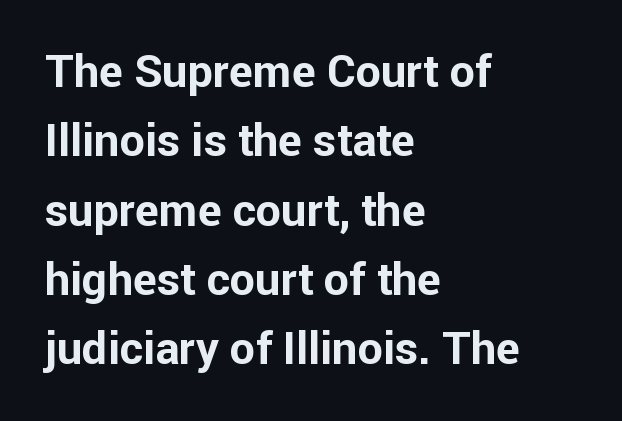
The image shows 45 px bold sans-serif type, upright; set left-aligned, normal line spacing (1.54x), normal letter spacing, not underlined; low stroke contrast and a medium x-height.
